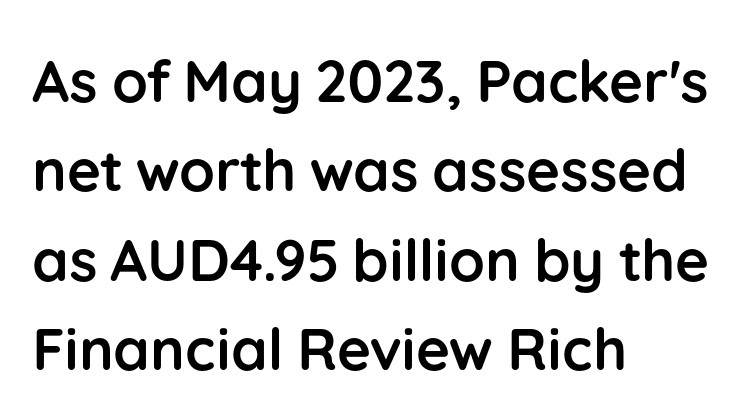
{"serif": "no", "italic": "no", "bold": "yes", "weight": "semibold", "width": "normal", "stroke_contrast": "low", "x_height": "medium", "monospaced": "no", "underline": "no", "align": "left", "line_spacing": "normal", "line_spacing_ratio": 1.54, "letter_spacing": "normal", "letter_spacing_em": 0.0, "glyph_px": 58}
